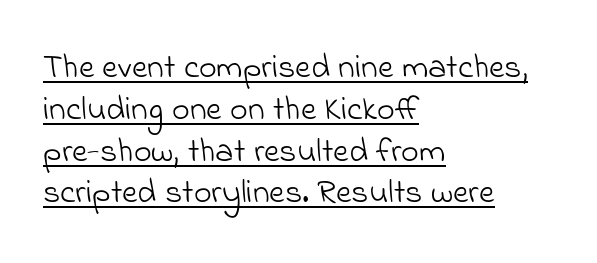
{"serif": "no", "bold": "no", "weight": "light", "width": "normal", "stroke_contrast": "low", "x_height": "small", "monospaced": "no", "underline": "yes", "align": "left", "line_spacing_ratio": 1.23, "letter_spacing": "normal", "letter_spacing_em": 0.0, "glyph_px": 34}
